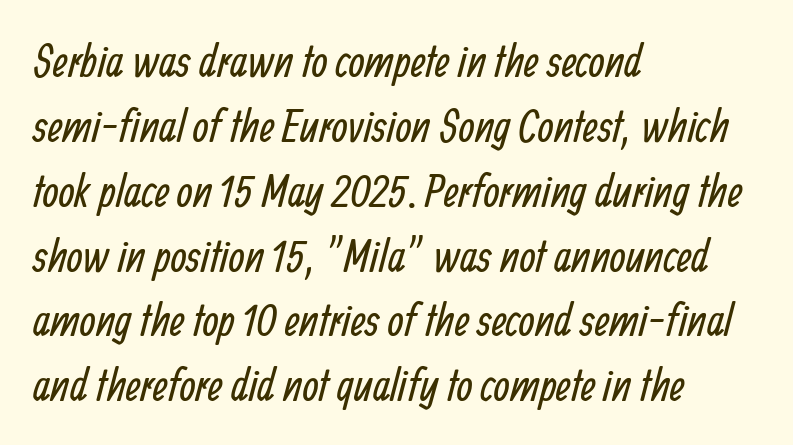
Q: Is the text bold? A: No.
Q: Is the typeface a serif or a sans-serif typeface? A: Sans-serif.
Q: Is the text underlined? A: No.
Q: How is the paragraph aligned? A: Left-aligned.
Q: Is the spacing between letters normal or unusually wide? A: Normal.
Q: Is the spacing between lines tight, normal or loose? A: Normal.
Q: Width (condensed, normal, or wide)? A: Condensed.
Q: Stroke contrast? A: Low.
Q: x-height? A: Medium.
Q: Monospaced? A: No.
